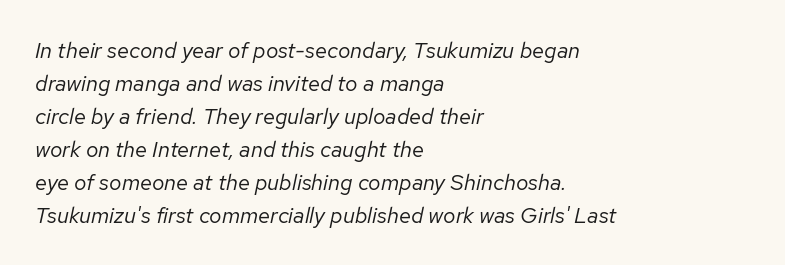
{"italic": "yes", "lean": "right", "slant_degrees": 12, "bold": "no", "underline": "no", "align": "left", "line_spacing": "normal", "line_spacing_ratio": 1.5, "letter_spacing": "normal", "letter_spacing_em": 0.0, "glyph_px": 22}
